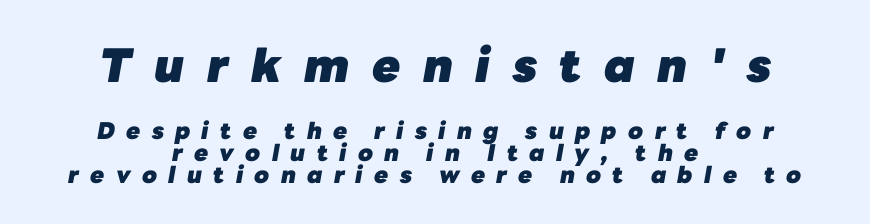
Q: Is the text bold? A: Yes.
Q: Is the text italic (slanted)? A: Yes, it leans right by about 10 degrees.
Q: Is the text underlined? A: No.
Q: How is the paragraph aligned? A: Centered.
Q: Is the spacing between letters normal or unusually wide? A: Unusually wide.
Q: Is the spacing between lines tight, normal or loose? A: Tight.
Q: Which block of text is set in a larger size, the first (top) or the second (bottom)? A: The first (top) one.
Q: Width (condensed, normal, or wide)? A: Normal.
Q: Stroke contrast? A: Low.
Q: x-height? A: Medium.
Q: Monospaced? A: No.
